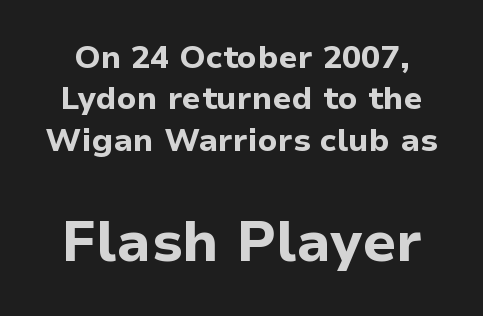
{"serif": "no", "italic": "no", "bold": "yes", "weight": "bold", "width": "normal", "stroke_contrast": "low", "x_height": "medium", "monospaced": "no", "underline": "no", "line_spacing": "normal", "line_spacing_ratio": 1.29, "letter_spacing": "normal", "letter_spacing_em": 0.0, "larger_block": "second", "size_ratio": 1.75, "glyph_px": 56}
